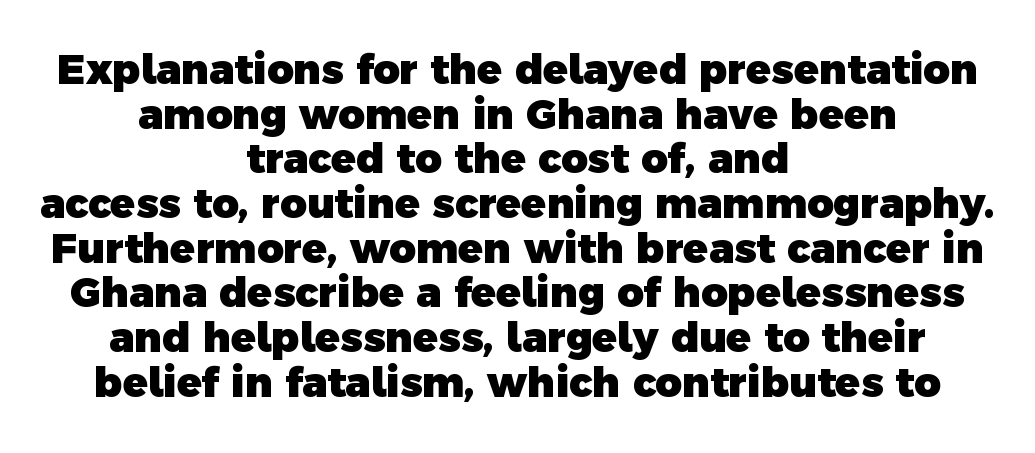
The image shows 41 px heavy sans-serif type; set centered, tight line spacing (1.09x), normal letter spacing, not underlined; a medium x-height.
